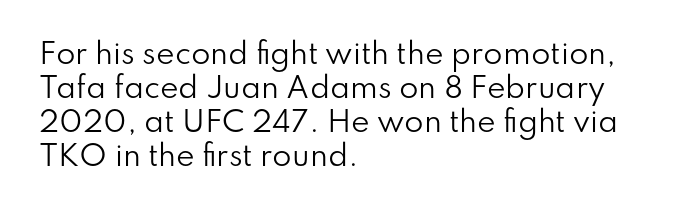
Q: Is the text bold? A: No.
Q: Is the text italic (slanted)? A: No, it is upright.
Q: Is the typeface a serif or a sans-serif typeface? A: Sans-serif.
Q: Is the text underlined? A: No.
Q: How is the paragraph aligned? A: Left-aligned.
Q: Is the spacing between letters normal or unusually wide? A: Normal.
Q: Width (condensed, normal, or wide)? A: Normal.
Q: Stroke contrast? A: Low.
Q: x-height? A: Small.
Q: Monospaced? A: No.
